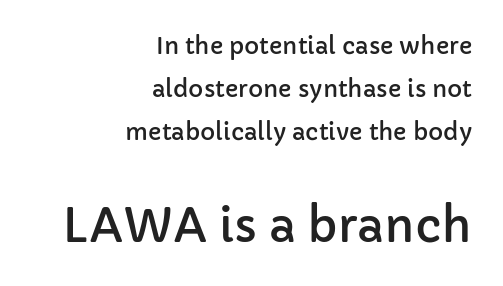
Q: Is the text italic (slanted)? A: No, it is upright.
Q: Is the typeface a serif or a sans-serif typeface? A: Sans-serif.
Q: Is the text underlined? A: No.
Q: How is the paragraph aligned? A: Right-aligned.
Q: Is the spacing between letters normal or unusually wide? A: Normal.
Q: Which block of text is set in a larger size, the first (top) or the second (bottom)? A: The second (bottom) one.
Q: Width (condensed, normal, or wide)? A: Normal.
Q: Stroke contrast? A: Low.
Q: x-height? A: Medium.
Q: Monospaced? A: No.
